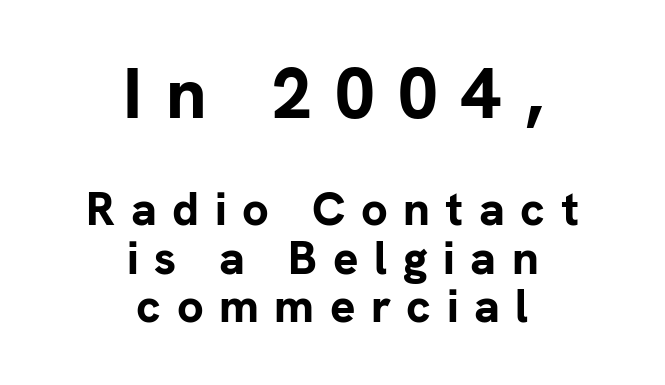
The setting favours the middle, as headings and verse often do. The rendering uses a small line-height, squeezing the rows. Strong, thick strokes mark this as bold type. Descender tails drop into unmarked territory. Honestly, the letter spacing is so wide it's the main thing you notice.
